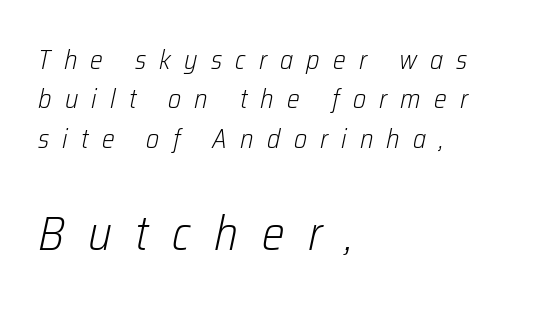
{"italic": "yes", "lean": "right", "slant_degrees": 12, "bold": "no", "weight": "light", "width": "condensed", "stroke_contrast": "low", "x_height": "medium", "monospaced": "no", "underline": "no", "align": "left", "line_spacing": "normal", "line_spacing_ratio": 1.46, "letter_spacing": "wide", "letter_spacing_em": 0.49, "larger_block": "second", "size_ratio": 1.78, "glyph_px": 48}
